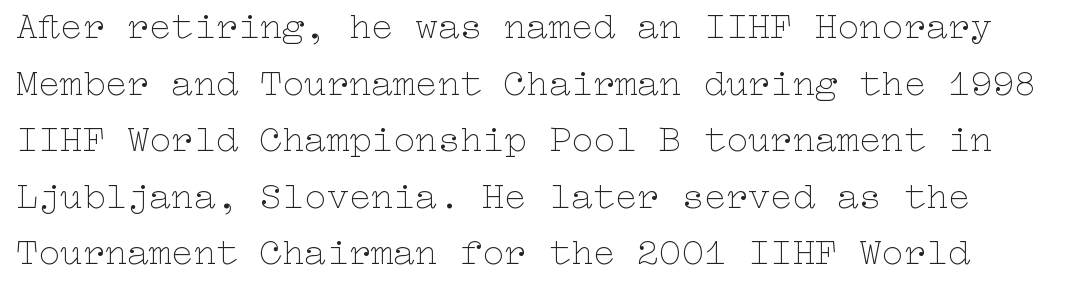
Q: Is the text bold? A: No.
Q: Is the text italic (slanted)? A: No, it is upright.
Q: Is the text underlined? A: No.
Q: Is the spacing between letters normal or unusually wide? A: Normal.
Q: Is the spacing between lines tight, normal or loose? A: Normal.
Q: Width (condensed, normal, or wide)? A: Wide.
Q: Stroke contrast? A: Low.
Q: x-height? A: Medium.
